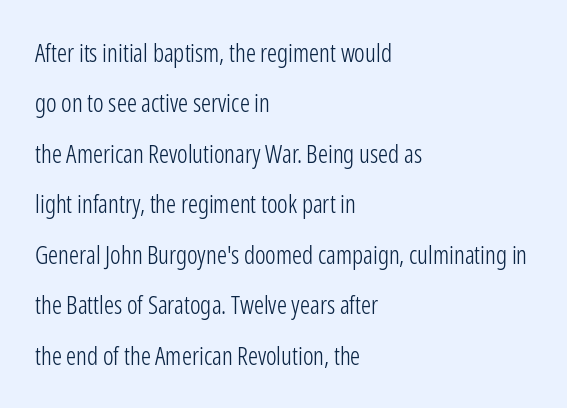
The image shows 25 px text type, upright; set left-aligned, loose line spacing (2.02x), normal letter spacing, not underlined.
